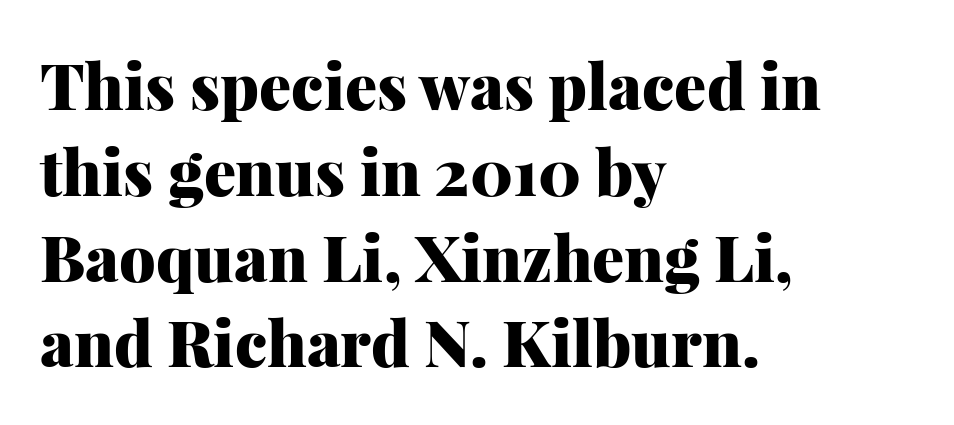
Every character sits straight up, as roman type does. The leading is moderate, giving the passage an even texture. Descenders are the only things crossing below the line. The passage shown has conventional tracking throughout. Layout note: lines flush left.
